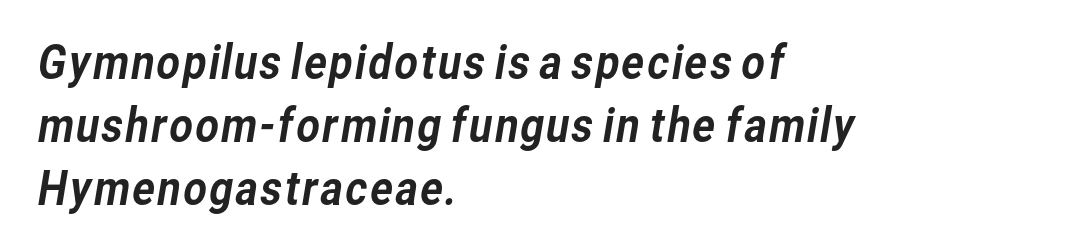
Q: Is the typeface a serif or a sans-serif typeface? A: Sans-serif.
Q: Is the text underlined? A: No.
Q: How is the paragraph aligned? A: Left-aligned.
Q: Is the spacing between letters normal or unusually wide? A: Normal.
Q: Is the spacing between lines tight, normal or loose? A: Normal.
Q: Width (condensed, normal, or wide)? A: Normal.
Q: Stroke contrast? A: Low.
Q: x-height? A: Medium.
Q: Monospaced? A: No.
